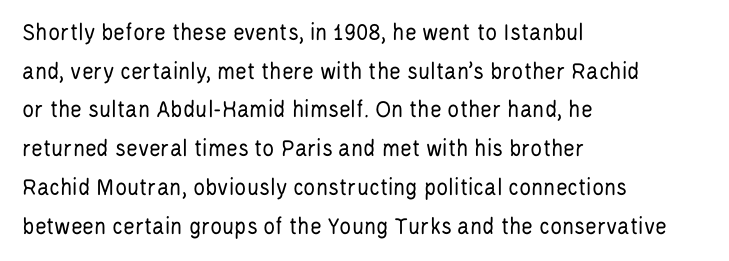
{"italic": "no", "bold": "no", "underline": "no", "align": "left", "line_spacing": "normal", "line_spacing_ratio": 1.55, "letter_spacing": "normal", "letter_spacing_em": 0.0, "glyph_px": 25}
